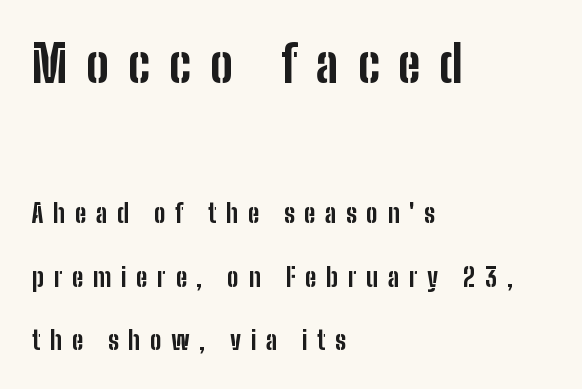
Caption: expanded tracking, letters set apart. Letterform terminals end flat and unadorned throughout the passage. The leading is generous, giving the passage an open texture. Character size in the leading block exceeds that of the trailing block. The paragraph has a hard left edge and a soft right edge. Do the characters align in a grid? No, the font is proportional.
